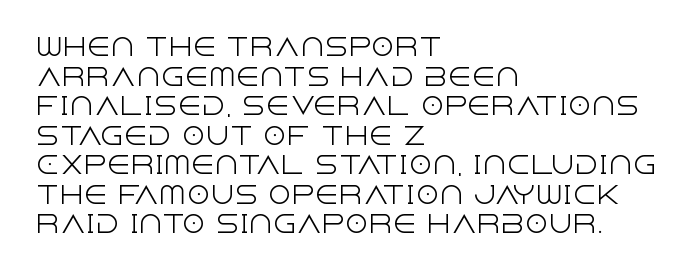
{"italic": "no", "bold": "no", "underline": "no", "align": "left", "line_spacing_ratio": 1.23, "letter_spacing": "normal", "letter_spacing_em": 0.0, "glyph_px": 24}
